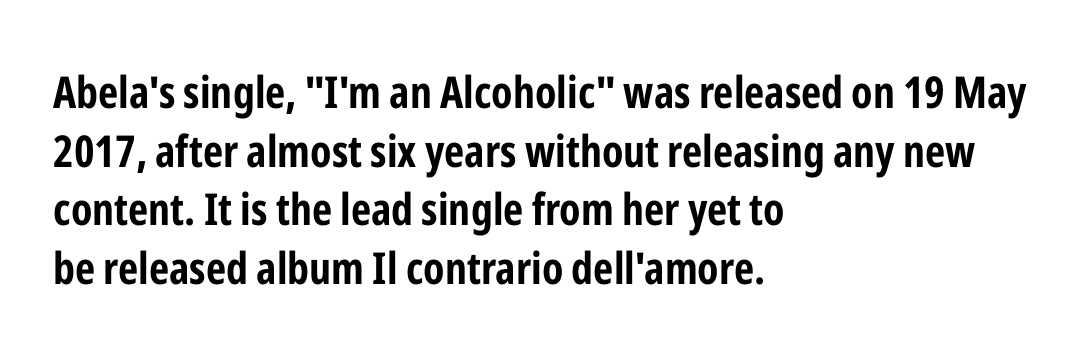
Emphasis by weight is at full strength: bold. Spacing verdict: proportional, widths tailored to each character. Is the letter spacing exaggerated? No — it looks like the ordinary default. The glyphs are unaccompanied by any horizontal stroke below them. To sum up the face: it is a sans, with no serifs. Summary of vertical rhythm: regular, with standard interline spacing.
